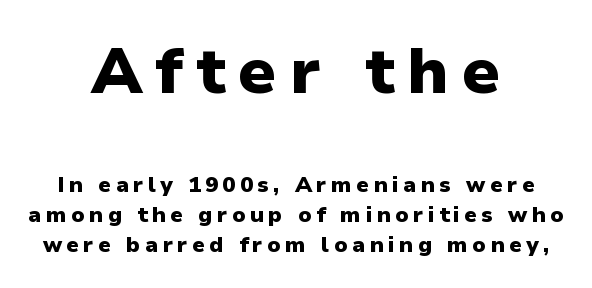
The image shows 65 px heavy sans-serif type, upright; set centered, normal line spacing (1.38x), not underlined; the first (top) block is 2.95x larger; low stroke contrast and a medium x-height.
